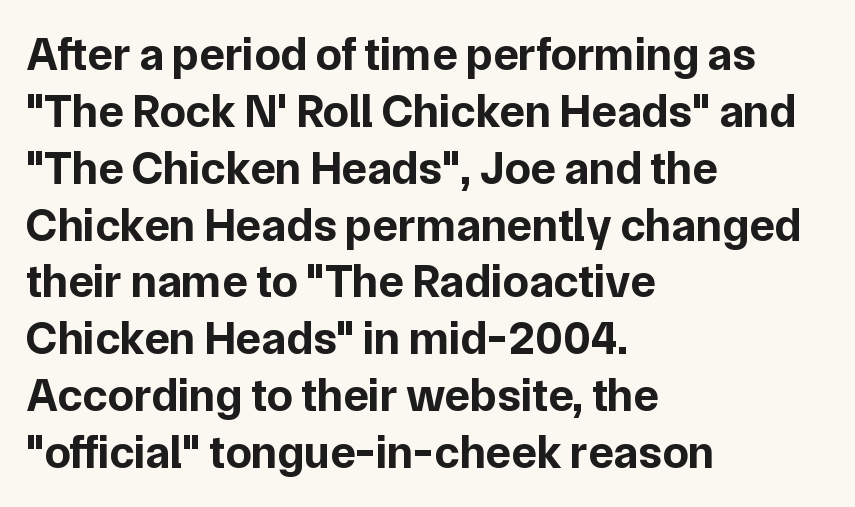
{"serif": "no", "italic": "no", "bold": "yes", "weight": "bold", "width": "normal", "stroke_contrast": "low", "x_height": "medium", "monospaced": "no", "underline": "no", "align": "left", "line_spacing_ratio": 1.21, "letter_spacing": "normal", "letter_spacing_em": 0.0, "glyph_px": 47}
